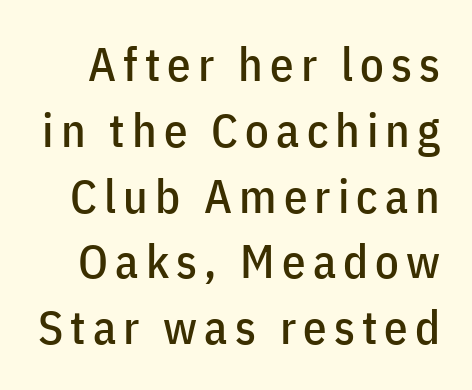
Q: Is the text italic (slanted)? A: No, it is upright.
Q: Is the typeface a serif or a sans-serif typeface? A: Sans-serif.
Q: Is the text underlined? A: No.
Q: Is the spacing between lines tight, normal or loose? A: Normal.
Q: Width (condensed, normal, or wide)? A: Condensed.
Q: Stroke contrast? A: Low.
Q: x-height? A: Medium.
Q: Monospaced? A: No.
